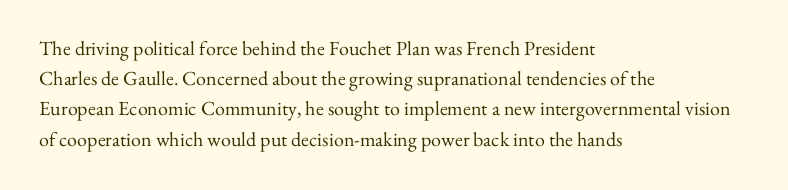
The image shows 20 px text type, upright; set left-aligned, normal line spacing (1.51x), normal letter spacing, not underlined.
